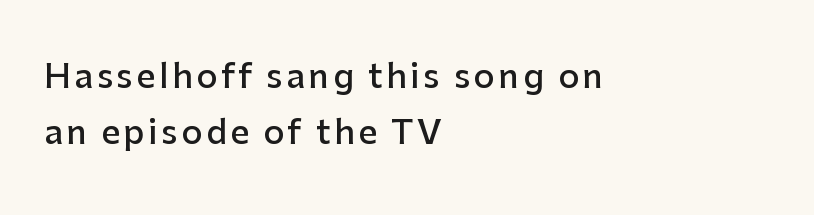
These lines are rendered in a variable-pitch font. The rendering uses a semibold face; strokes are thickened but not to full bold. Posture: vertical. Every row of glyphs begins at an identical x-position on the left. Each new line begins a customary step beneath the previous one. Check where the strokes stop: nothing finishes them off — pure sans.
